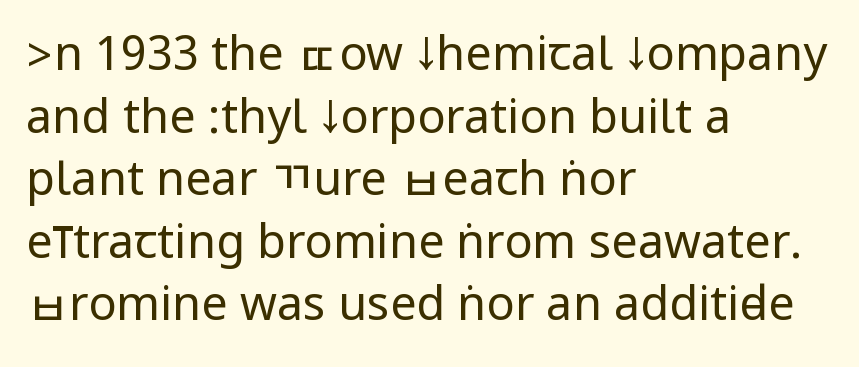
Compared with typical paragraphs, the rows here are spaced about the same. In terms of letterspacing, this is plain default setting. The rag falls on the right side of this text block. You can tell from the bare stems that sans-serif type was used. Vertical strokes here are truly vertical. Unmarked baselines from the first word to the last.
